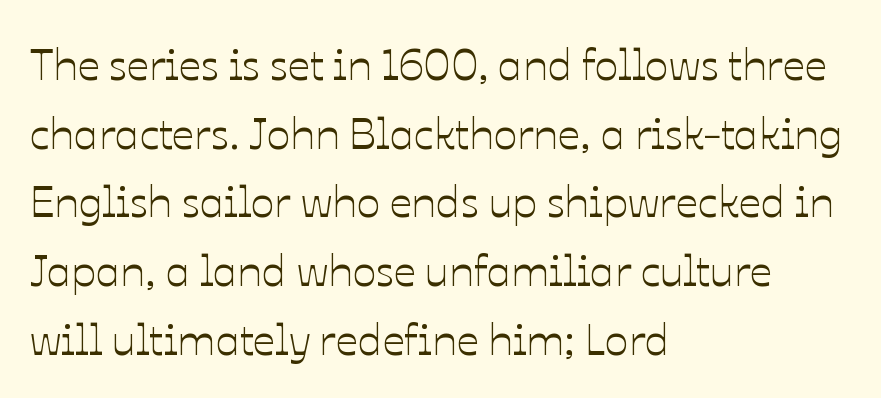
{"italic": "no", "width": "normal", "stroke_contrast": "low", "x_height": "medium", "monospaced": "no", "underline": "no", "align": "left", "line_spacing": "normal", "line_spacing_ratio": 1.56, "letter_spacing": "normal", "letter_spacing_em": 0.0, "glyph_px": 44}
